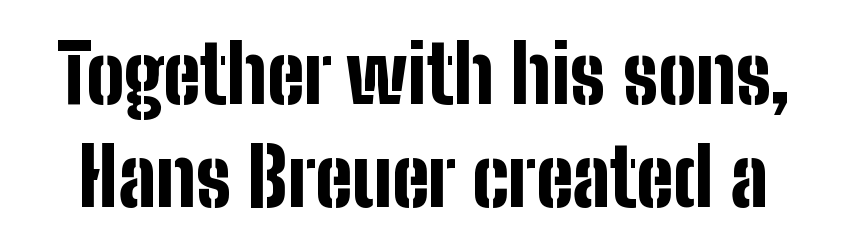
The image shows 80 px bold, condensed sans-serif type, upright; set normal line spacing (1.29x), normal letter spacing, not underlined; low stroke contrast and a medium x-height.
